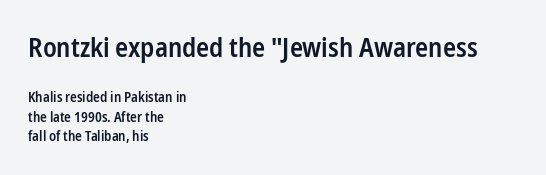
The image shows 27 px text type, upright; set left-aligned, normal line spacing (1.39x), normal letter spacing, not underlined; the first (top) block is 1.93x larger.
